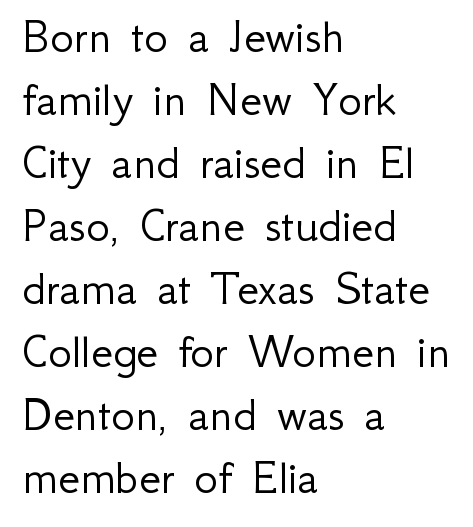
The glyphs in this specimen are sans serif. Descenders hang freely into open space. Characters follow at the spacing the type designer built in. It's the straight-up-and-down kind of type.
